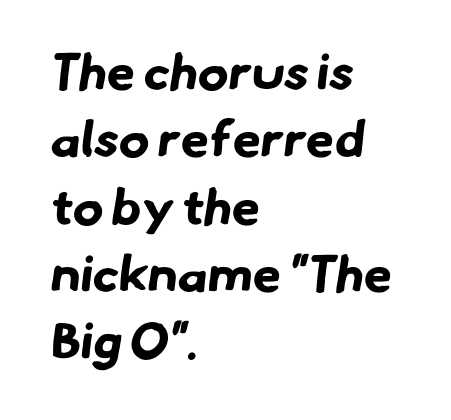
Q: Is the text bold? A: Yes.
Q: Is the typeface a serif or a sans-serif typeface? A: Sans-serif.
Q: Is the text underlined? A: No.
Q: How is the paragraph aligned? A: Left-aligned.
Q: Is the spacing between letters normal or unusually wide? A: Normal.
Q: Is the spacing between lines tight, normal or loose? A: Normal.
Q: Width (condensed, normal, or wide)? A: Normal.
Q: Stroke contrast? A: Low.
Q: x-height? A: Small.
Q: Monospaced? A: No.
